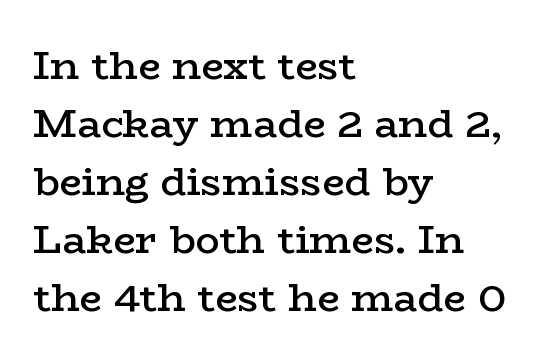
{"serif": "yes", "italic": "no", "bold": "semi", "weight": "semibold", "width": "wide", "stroke_contrast": "low", "x_height": "medium", "monospaced": "no", "underline": "no", "align": "left", "line_spacing": "normal", "line_spacing_ratio": 1.45, "letter_spacing": "normal", "letter_spacing_em": 0.0, "glyph_px": 40}
